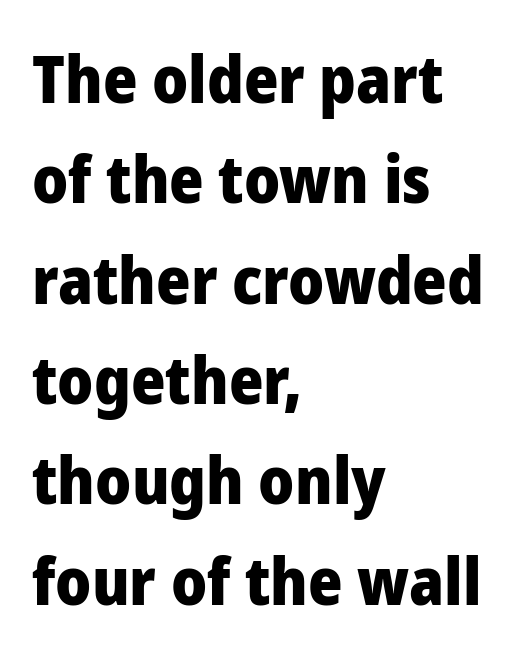
A typesetter would call this zero additional tracking. The designer went with a sans here, leaving each stem footless. Does the leading feel generous? No, just average. Is this a fixed-width face? No — the glyphs have proportional, varying widths. Do the letters lean? They stand straight.
